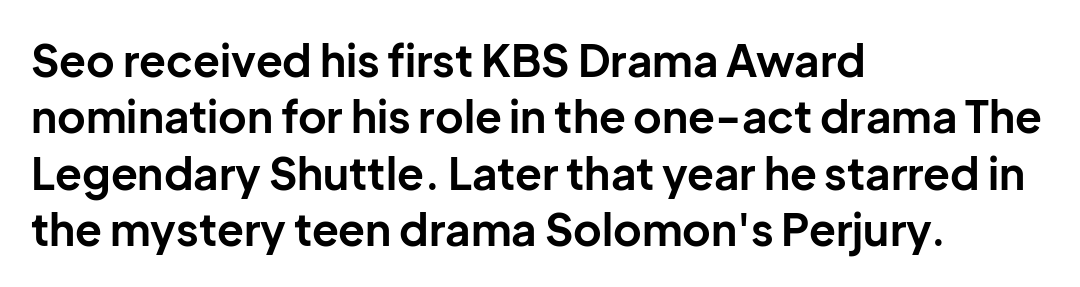
This rendering employs a face without finishing strokes, i.e., a sans-serif. Is there much room between lines? A standard amount, neither cramped nor airy. The words here are not underlined. Note the varied advance widths — an 'i' is clearly narrower than an 'm'. If you drew a line through each stem, it would be perfectly vertical.
